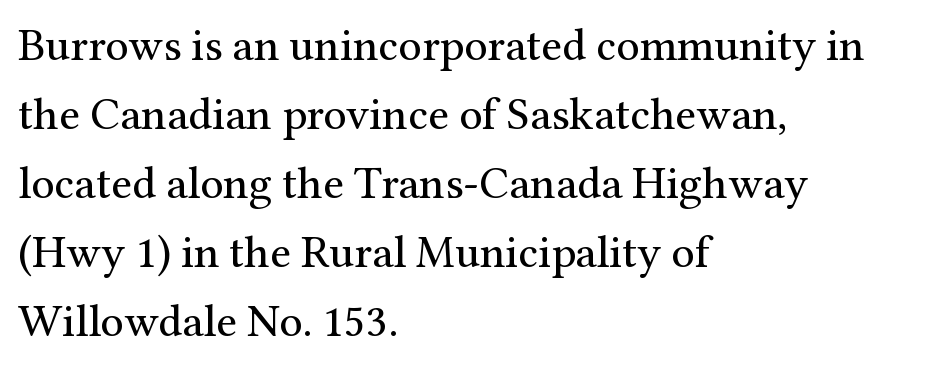
Words float on clear page, feet unadorned. This block has exactly the height ordinary leading produces. The weight tops out at a normal text grade. Typographically, this falls in the serif category. Character widths vary here, with narrow letters taking less room than wide ones. Look at the tracking — it's just the regular setting, nothing added.
